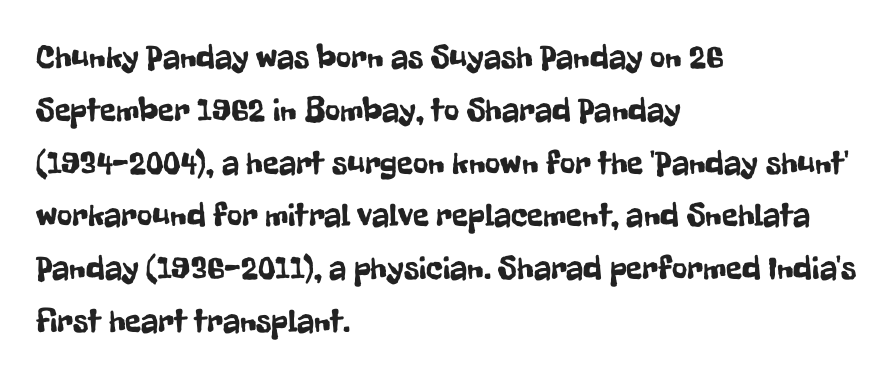
The image shows 33 px condensed sans-serif type, upright; set left-aligned, normal line spacing (1.6x), normal letter spacing, not underlined; low stroke contrast and a medium x-height.
